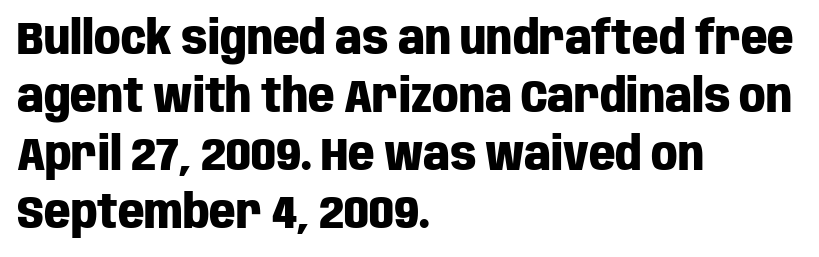
{"serif": "no", "italic": "no", "bold": "yes", "weight": "heavy", "width": "condensed", "stroke_contrast": "low", "x_height": "large", "monospaced": "no", "underline": "no", "align": "left", "line_spacing": "normal", "line_spacing_ratio": 1.26, "letter_spacing": "normal", "letter_spacing_em": 0.0, "glyph_px": 46}
